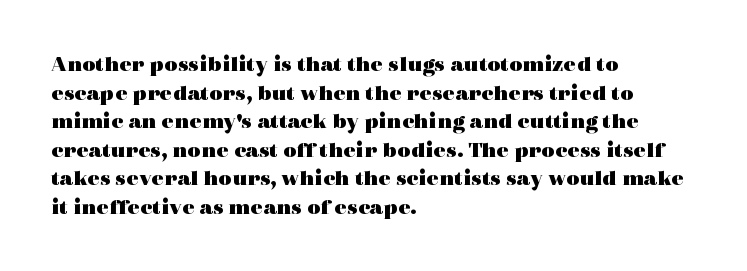
Q: Is the text bold? A: Yes.
Q: Is the text italic (slanted)? A: No, it is upright.
Q: Is the text underlined? A: No.
Q: How is the paragraph aligned? A: Left-aligned.
Q: Is the spacing between letters normal or unusually wide? A: Normal.
